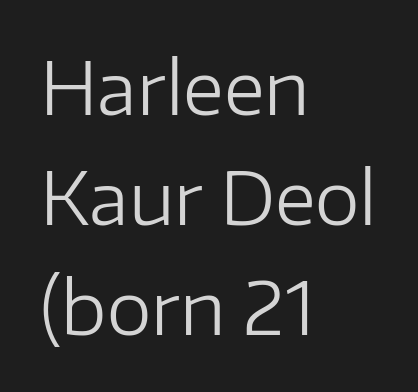
Is this a heavy cut? Hardly; it is regular or lighter. Lines of text with bare space underneath. The face used here is proportionally spaced, like ordinary book or web type. A typesetter would label this face a sans.
